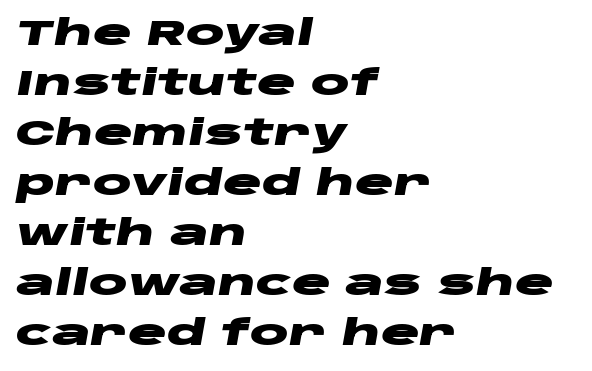
Q: Is the text bold? A: Yes.
Q: Is the text italic (slanted)? A: Yes, it leans right by about 10 degrees.
Q: Is the text underlined? A: No.
Q: How is the paragraph aligned? A: Left-aligned.
Q: Is the spacing between letters normal or unusually wide? A: Normal.
Q: Is the spacing between lines tight, normal or loose? A: Normal.
Q: Width (condensed, normal, or wide)? A: Wide.
Q: Stroke contrast? A: Low.
Q: x-height? A: Large.
Q: Monospaced? A: No.
